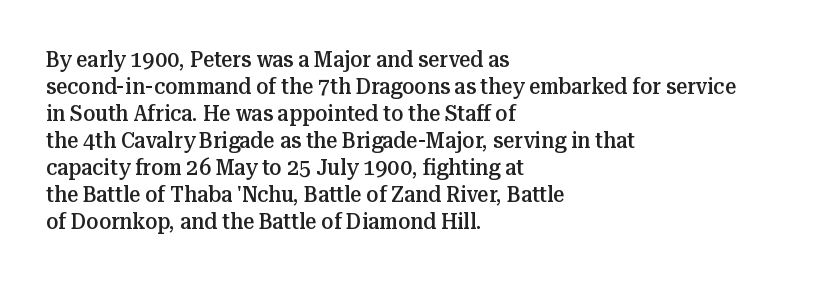
{"italic": "no", "bold": "semi", "underline": "no", "align": "left", "line_spacing_ratio": 1.23, "letter_spacing": "normal", "letter_spacing_em": 0.0, "glyph_px": 22}
